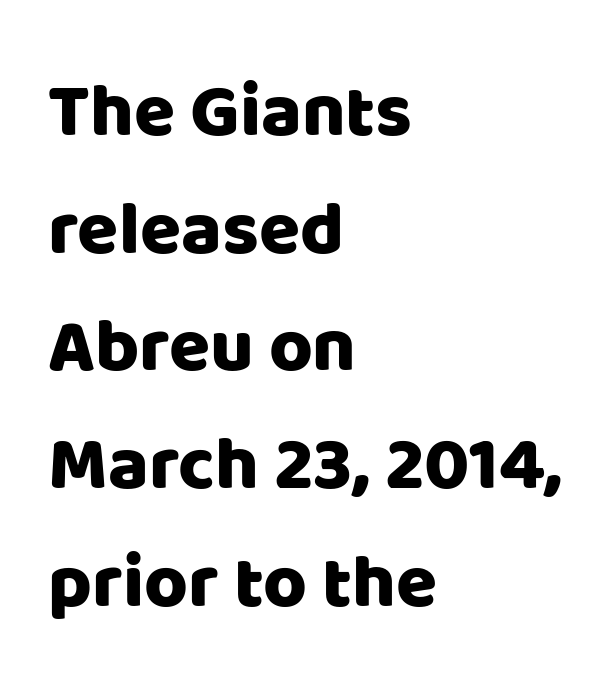
Serif or sans? Sans — the stroke terminals are bare. Baseline-to-baseline distance is the conventional proportion of letter height. Descender tails drop into unmarked territory. Designer's note — italics off, roman on.
